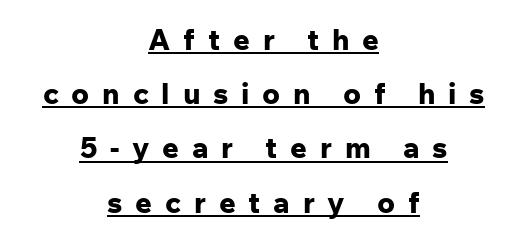
Summary of weight: heavy, a full bold. Do the characters align in a grid? No, the font is proportional. Layout note: lines centered. Words appear elongated and porous because spacing is wide. Regarding serifs, this sample does without them.
